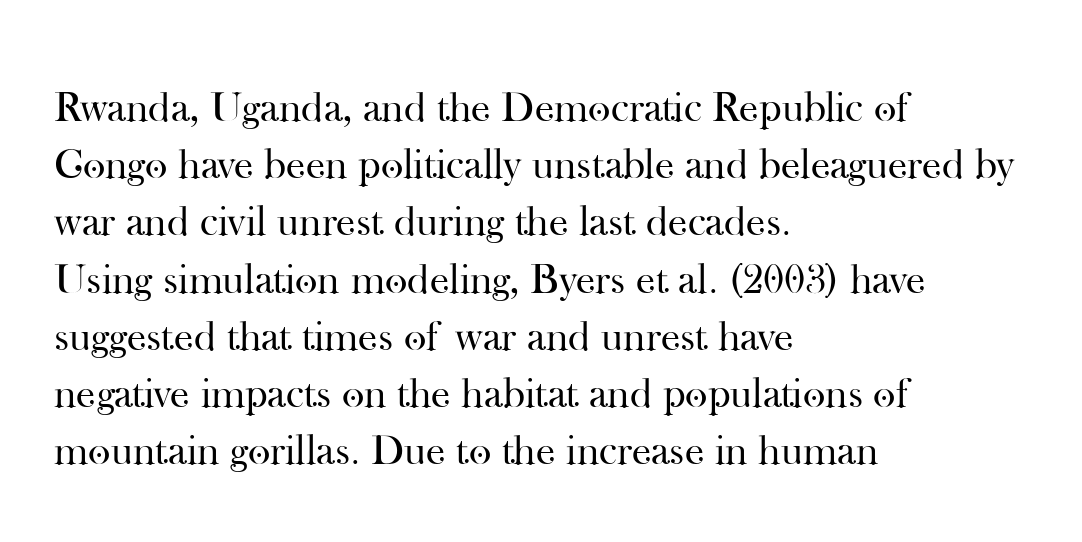
The image shows 43 px regular-weight serif type, upright; set left-aligned, normal line spacing (1.33x), normal letter spacing, not underlined; high stroke contrast and a small x-height.
